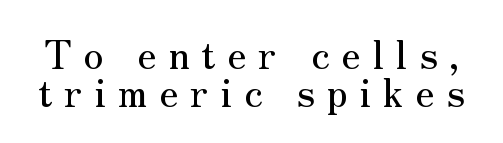
What's the leading like? Squeezed, with rows nearly overlapping. A bare baseline throughout the passage. Unlike italic type, these characters show no tilt at all. Varying glyph widths throughout — classic text-font behaviour. The face used here is rendered with a markedly widened letterfit.
